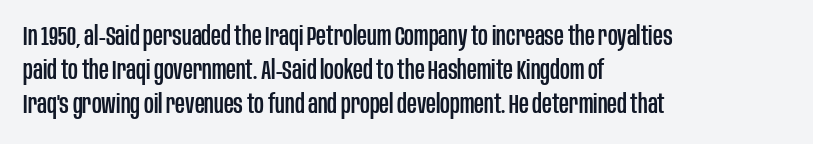
Q: Is the text italic (slanted)? A: No, it is upright.
Q: Is the text underlined? A: No.
Q: How is the paragraph aligned? A: Left-aligned.
Q: Is the spacing between letters normal or unusually wide? A: Normal.
Q: Is the spacing between lines tight, normal or loose? A: Normal.
